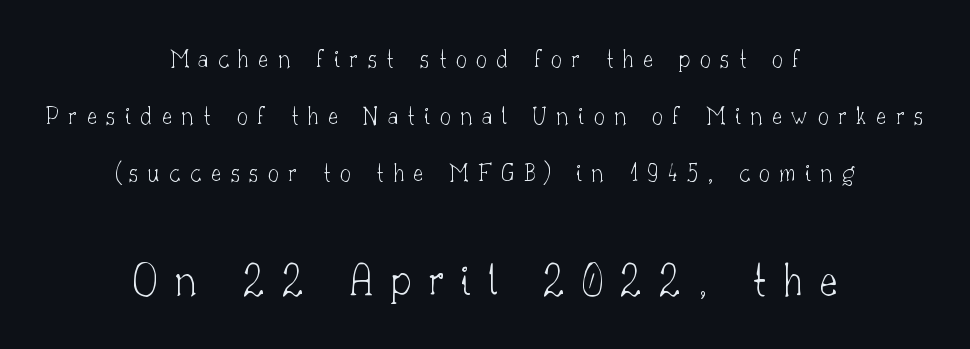
Q: Is the text bold? A: No.
Q: Is the text italic (slanted)? A: No, it is upright.
Q: Is the typeface a serif or a sans-serif typeface? A: Serif.
Q: Is the text underlined? A: No.
Q: How is the paragraph aligned? A: Centered.
Q: Is the spacing between letters normal or unusually wide? A: Unusually wide.
Q: Is the spacing between lines tight, normal or loose? A: Loose.
Q: Which block of text is set in a larger size, the first (top) or the second (bottom)? A: The second (bottom) one.
Q: Width (condensed, normal, or wide)? A: Normal.
Q: Stroke contrast? A: Low.
Q: x-height? A: Small.
Q: Monospaced? A: No.
